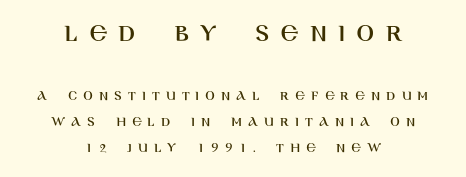
The image shows 26 px text type, upright; set centered, line spacing 1.83x, unusually wide letter spacing (+0.44 em), not underlined; the first (top) block is 1.86x larger.
